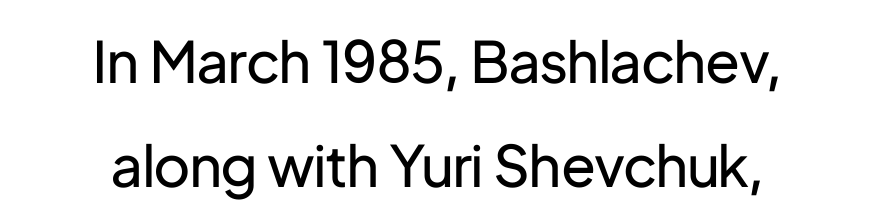
{"serif": "no", "italic": "no", "bold": "no", "weight": "regular", "width": "normal", "stroke_contrast": "low", "x_height": "medium", "monospaced": "no", "underline": "no", "align": "center", "line_spacing_ratio": 1.83, "letter_spacing": "normal", "letter_spacing_em": 0.0, "glyph_px": 57}
